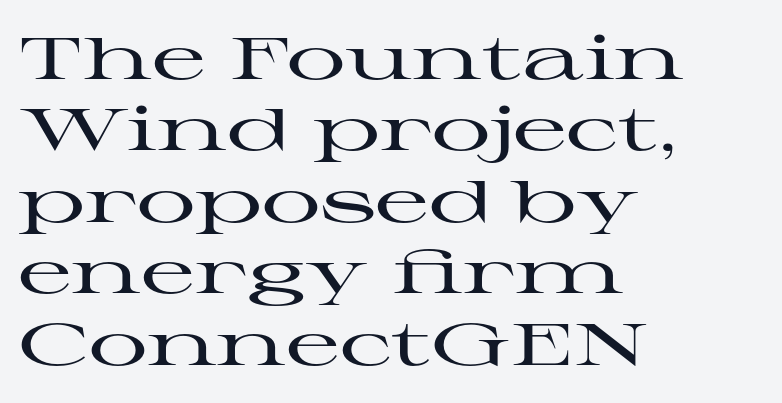
Q: Is the text italic (slanted)? A: No, it is upright.
Q: Is the typeface a serif or a sans-serif typeface? A: Serif.
Q: Is the text underlined? A: No.
Q: How is the paragraph aligned? A: Left-aligned.
Q: Is the spacing between letters normal or unusually wide? A: Normal.
Q: Width (condensed, normal, or wide)? A: Wide.
Q: Stroke contrast? A: High.
Q: x-height? A: Medium.
Q: Monospaced? A: No.
